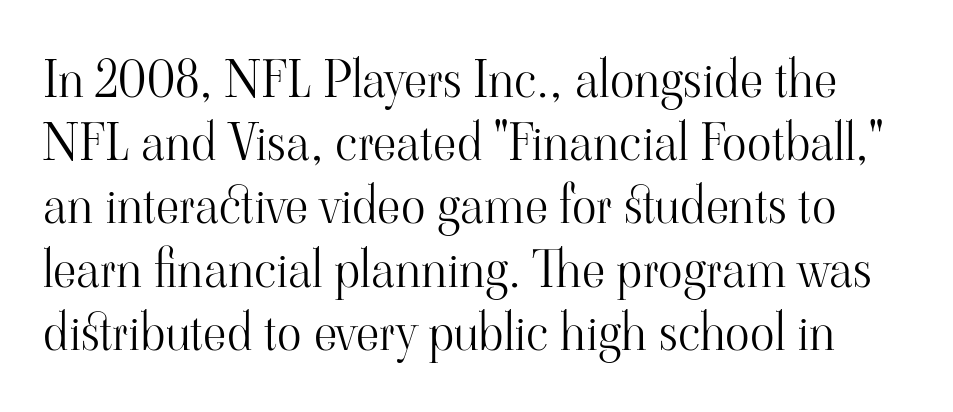
Ordinary non-slanted type is in use. Does extra space separate the letters? No, they use regular spacing. In terms of letterform style, serifs are clearly present. Unmarked baselines from the first word to the last. Varying glyph widths throughout — classic text-font behaviour.
